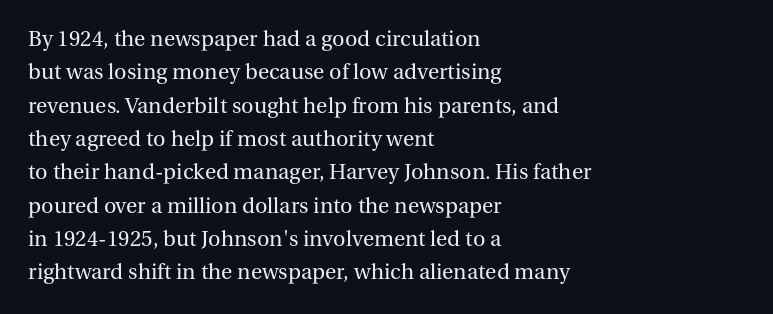
How would I describe the line gaps? Plain and ordinary. Just letters on the line, the space beneath them empty. Alignment: flush left. In terms of posture, this sample is upright.
